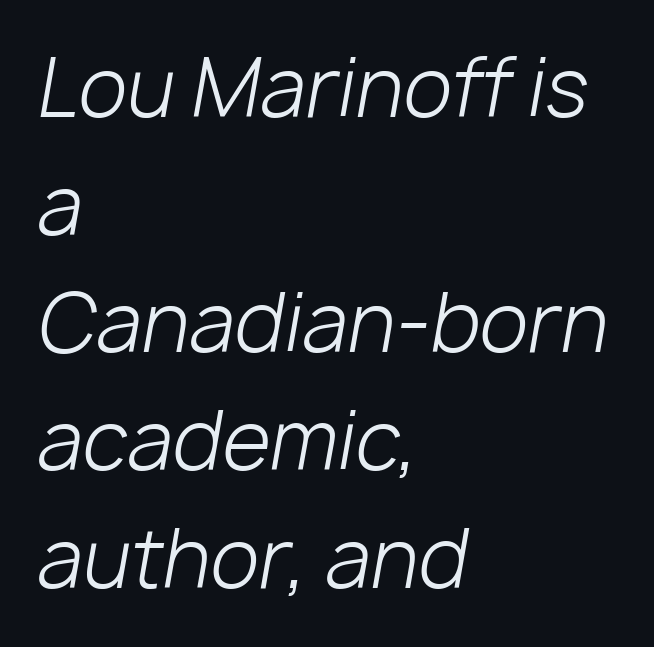
Q: Is the text bold? A: No.
Q: Is the text italic (slanted)? A: Yes, it leans right by about 10 degrees.
Q: Is the text underlined? A: No.
Q: How is the paragraph aligned? A: Left-aligned.
Q: Is the spacing between letters normal or unusually wide? A: Normal.
Q: Is the spacing between lines tight, normal or loose? A: Normal.
Q: Width (condensed, normal, or wide)? A: Normal.
Q: Stroke contrast? A: Low.
Q: x-height? A: Medium.
Q: Monospaced? A: No.
